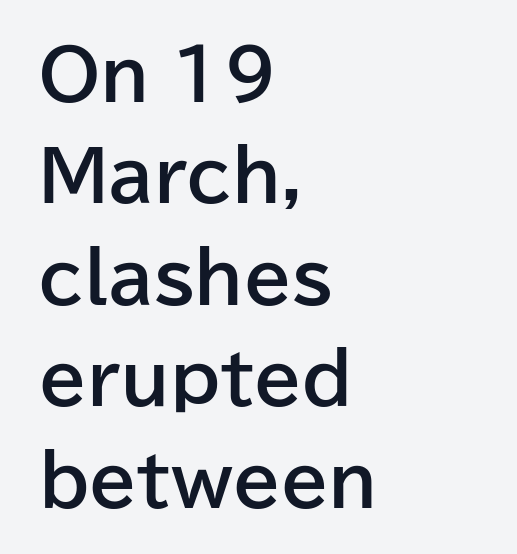
Q: Is the text bold? A: Yes.
Q: Is the text italic (slanted)? A: No, it is upright.
Q: Is the typeface a serif or a sans-serif typeface? A: Sans-serif.
Q: Is the text underlined? A: No.
Q: How is the paragraph aligned? A: Left-aligned.
Q: Is the spacing between letters normal or unusually wide? A: Normal.
Q: Is the spacing between lines tight, normal or loose? A: Normal.
Q: Width (condensed, normal, or wide)? A: Normal.
Q: Stroke contrast? A: Low.
Q: x-height? A: Medium.
Q: Monospaced? A: No.
